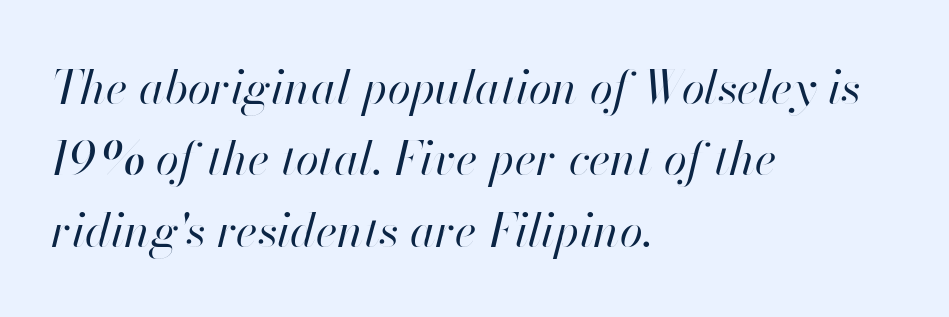
The image shows 47 px regular-weight type, italic (leaning right); set left-aligned, normal line spacing (1.52x), normal letter spacing, not underlined; high stroke contrast and a small x-height.
